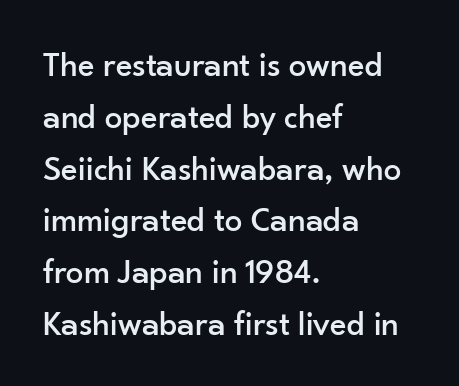
Q: Is the text italic (slanted)? A: No, it is upright.
Q: Is the typeface a serif or a sans-serif typeface? A: Sans-serif.
Q: Is the text underlined? A: No.
Q: How is the paragraph aligned? A: Left-aligned.
Q: Is the spacing between letters normal or unusually wide? A: Normal.
Q: Is the spacing between lines tight, normal or loose? A: Normal.
Q: Width (condensed, normal, or wide)? A: Normal.
Q: Stroke contrast? A: Low.
Q: x-height? A: Small.
Q: Monospaced? A: No.
